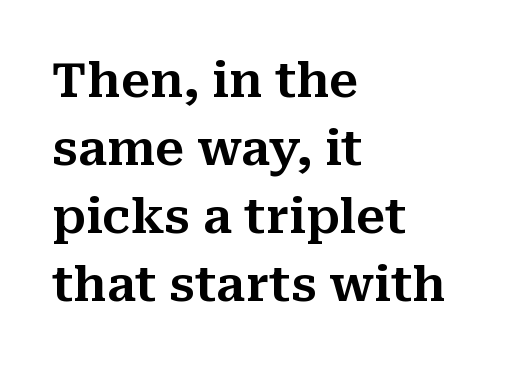
The image shows 48 px serif type, upright; set left-aligned, normal line spacing (1.42x), normal letter spacing, not underlined; medium stroke contrast and a medium x-height.
